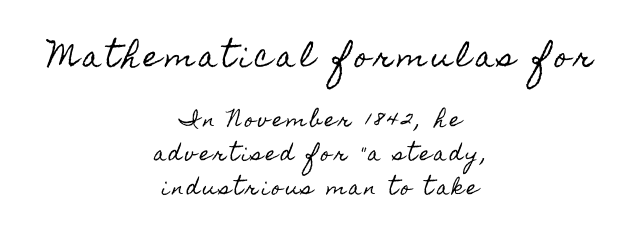
Q: Is the text italic (slanted)? A: Yes.
Q: Is the text underlined? A: No.
Q: How is the paragraph aligned? A: Centered.
Q: Which block of text is set in a larger size, the first (top) or the second (bottom)? A: The first (top) one.
Q: Width (condensed, normal, or wide)? A: Condensed.
Q: x-height? A: Small.
Q: Monospaced? A: No.
